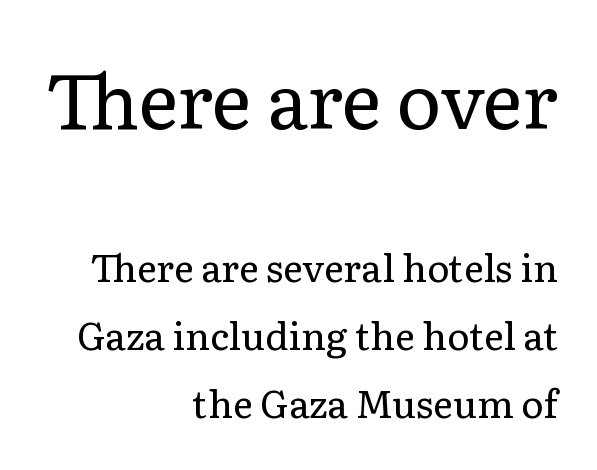
Weight: not bold — regular or lighter. Here the first block reads like a headline and the second like body copy. The letters stand straight up with perfectly vertical stems. Each letter keeps its own natural width here, so spacing adapts to shape. Does extra space separate the letters? No, they use regular spacing.
